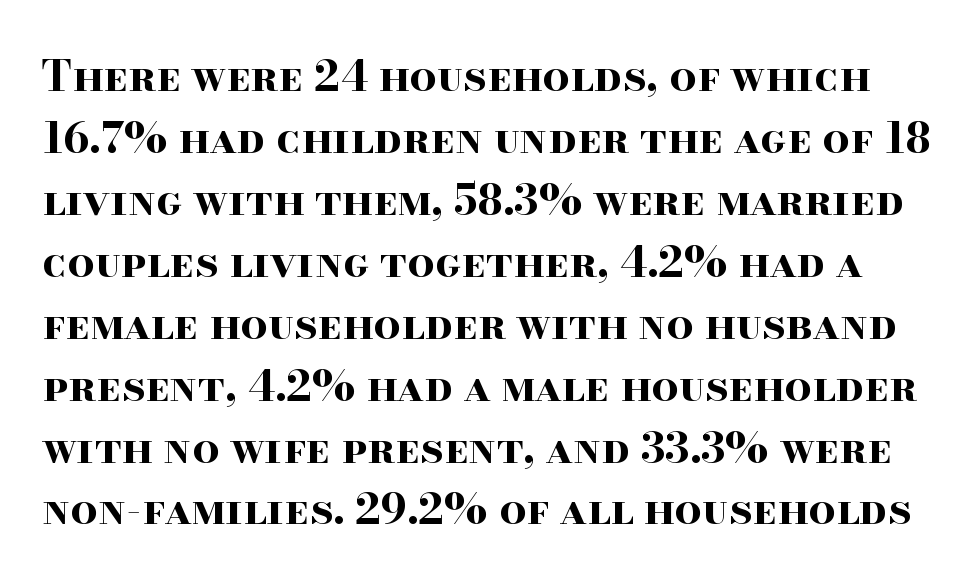
The type sits square on the baseline with zero lean. The passage shown is typed in a proportional face where columns would drift. The leading is moderate, giving the passage an even texture. To sum up the face: it has serifs. You'd pick this weight for a headline — it's a proper bold. Underline: absent.
